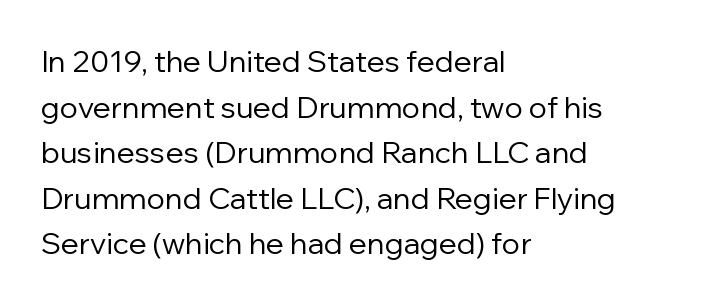
Q: Is the text bold? A: No.
Q: Is the text italic (slanted)? A: No, it is upright.
Q: Is the typeface a serif or a sans-serif typeface? A: Sans-serif.
Q: Is the text underlined? A: No.
Q: How is the paragraph aligned? A: Left-aligned.
Q: Is the spacing between letters normal or unusually wide? A: Normal.
Q: Is the spacing between lines tight, normal or loose? A: Normal.
Q: Width (condensed, normal, or wide)? A: Normal.
Q: Stroke contrast? A: Low.
Q: x-height? A: Medium.
Q: Monospaced? A: No.
